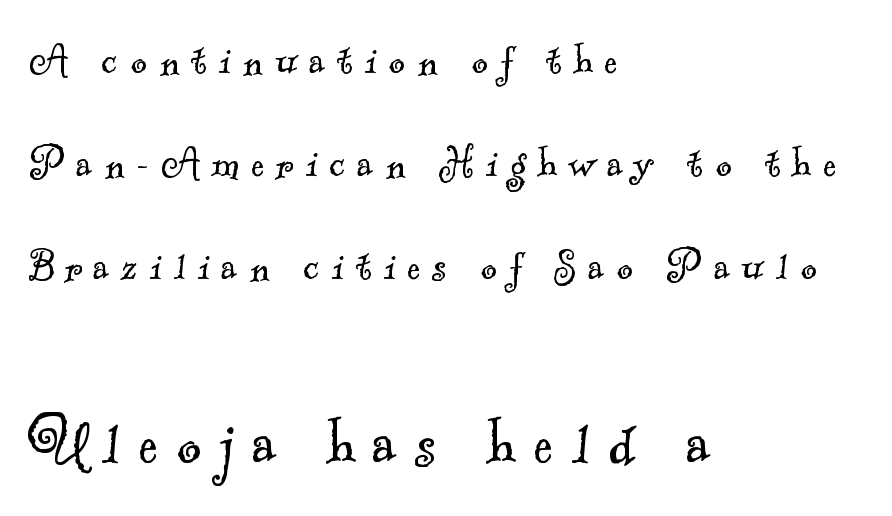
The image shows 74 px light serif type; set left-aligned, loose line spacing (2.1x), unusually wide letter spacing (+0.25 em), not underlined; the second (bottom) block is 1.51x larger; a small x-height.
